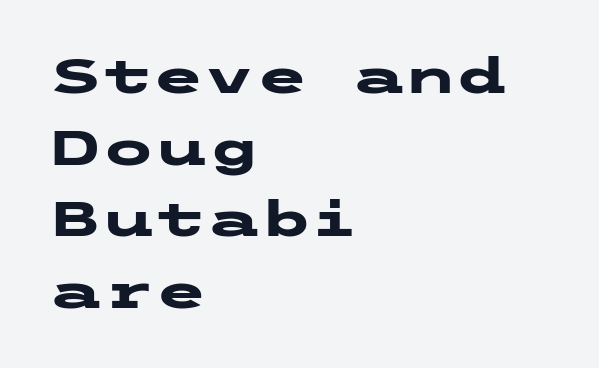
Q: Is the text bold? A: Yes.
Q: Is the text italic (slanted)? A: No, it is upright.
Q: Is the typeface a serif or a sans-serif typeface? A: Sans-serif.
Q: Is the text underlined? A: No.
Q: How is the paragraph aligned? A: Left-aligned.
Q: Is the spacing between letters normal or unusually wide? A: Normal.
Q: Is the spacing between lines tight, normal or loose? A: Normal.
Q: Width (condensed, normal, or wide)? A: Wide.
Q: Stroke contrast? A: Low.
Q: x-height? A: Medium.
